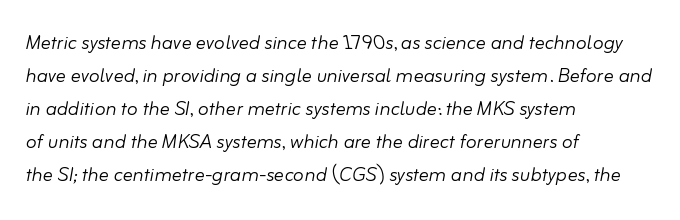
The image shows 25 px text type, italic (leaning right); set left-aligned, normal line spacing (1.32x), normal letter spacing, not underlined.
